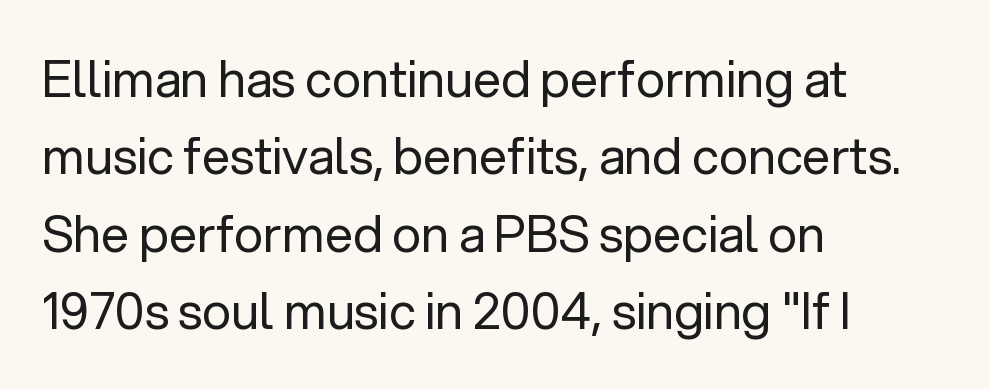
Serifs: no, the terminals of the letterforms are clean. Letters have the restrained weight of plain body copy at most. Do the characters align in a grid? No, the font is proportional. Notice how descenders clear the ascenders below comfortably — that's standard leading.
